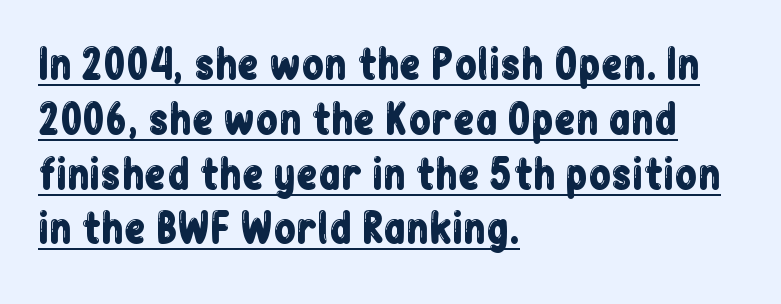
Nobody touched the tracking dial on this one. Serif or sans? Sans — the stroke terminals are bare. The face used here is proportionally spaced, like ordinary book or web type. The rendering uses the underline text-decoration. Vertical spacing — default.
